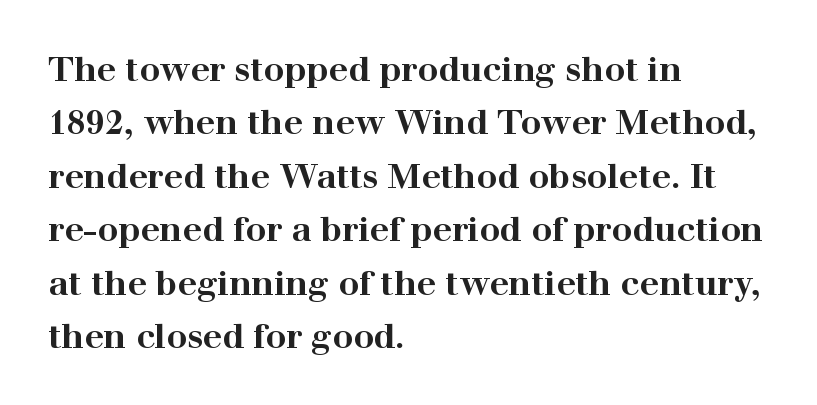
Q: Is the text bold? A: Yes.
Q: Is the text italic (slanted)? A: No, it is upright.
Q: Is the typeface a serif or a sans-serif typeface? A: Serif.
Q: Is the text underlined? A: No.
Q: How is the paragraph aligned? A: Left-aligned.
Q: Is the spacing between letters normal or unusually wide? A: Normal.
Q: Is the spacing between lines tight, normal or loose? A: Normal.
Q: Width (condensed, normal, or wide)? A: Wide.
Q: Stroke contrast? A: High.
Q: x-height? A: Medium.
Q: Monospaced? A: No.
